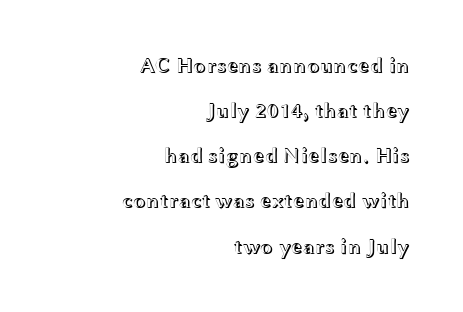
{"italic": "no", "underline": "no", "align": "right", "line_spacing": "loose", "line_spacing_ratio": 2.15, "letter_spacing": "normal", "letter_spacing_em": 0.0, "glyph_px": 21}
